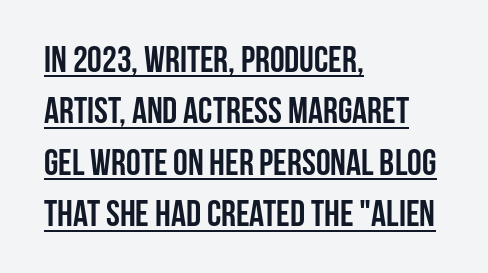
Does the copy run flush right? No — it runs flush left. The face used here is proportionally spaced, like ordinary book or web type. Inter-character spacing is left at the font's built-in metrics. Students, this is bold: see how much ink each stroke carries. The lettering is marked with a stroke running underneath it. Notice how the stems are strictly vertical — no italics here.
